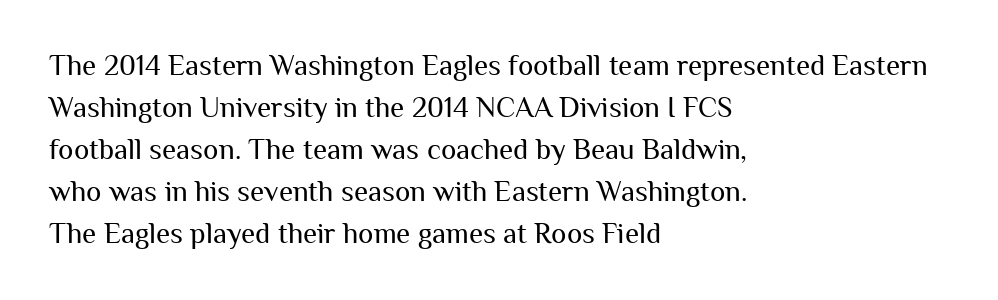
The image shows 29 px regular-weight sans-serif type, upright; set left-aligned, normal line spacing (1.45x), normal letter spacing, not underlined; medium stroke contrast and a medium x-height.
